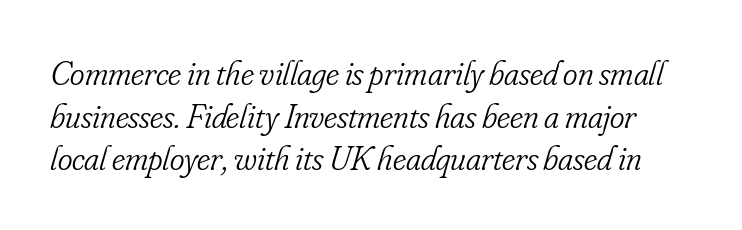
{"serif": "yes", "italic": "yes", "lean": "right", "slant_degrees": 16, "bold": "no", "weight": "light", "width": "condensed", "stroke_contrast": "low", "x_height": "small", "monospaced": "no", "underline": "no", "line_spacing_ratio": 1.22, "letter_spacing": "normal", "letter_spacing_em": 0.0, "glyph_px": 35}
